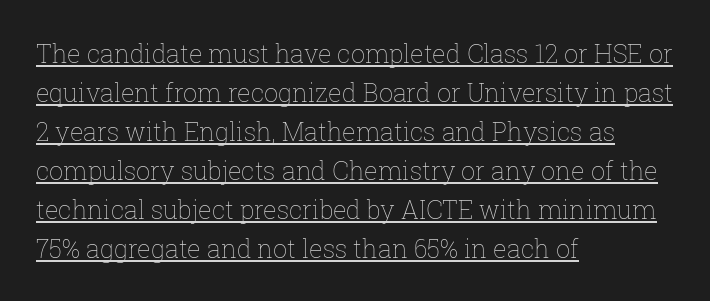
{"italic": "no", "bold": "no", "underline": "yes", "align": "left", "line_spacing": "normal", "line_spacing_ratio": 1.56, "letter_spacing": "normal", "letter_spacing_em": 0.0, "glyph_px": 25}
